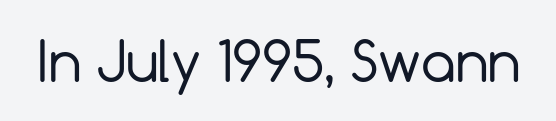
Note: no serifs on the glyphs. Tracking value appears to be zero — textbook default spacing. Decoration check: the copy has no underline. Stroke thickness stays within the range of a standard reading face or lighter.
